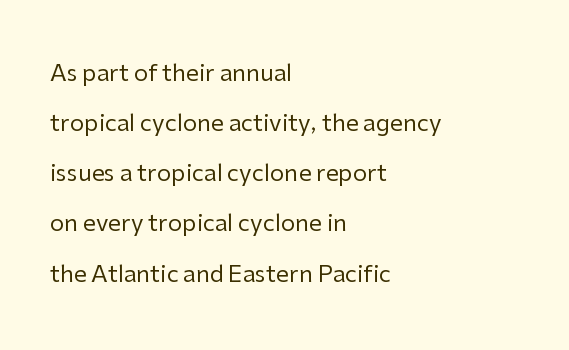
No italicization has been applied; the sample stays upright. The setting favours the left margin, as ordinary paragraphs usually do. The glyphs are unaccompanied by any horizontal stroke below them. Regarding leading, the lines here are spaced well apart. Here the glyphs are tracked normally, forming tight word shapes. Bold? No — there's no thickening of the strokes.
